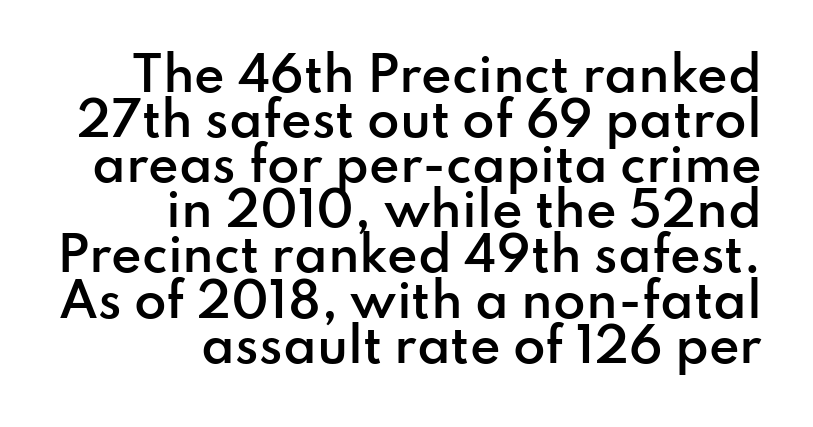
The image shows 47 px semibold sans-serif type, upright; set right-aligned, tight line spacing (0.96x), normal letter spacing, not underlined; low stroke contrast and a small x-height.
